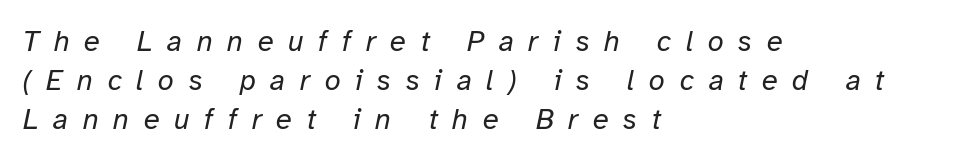
Q: Is the text bold? A: No.
Q: Is the text italic (slanted)? A: Yes, it leans right by about 12 degrees.
Q: Is the text underlined? A: No.
Q: How is the paragraph aligned? A: Left-aligned.
Q: Is the spacing between letters normal or unusually wide? A: Unusually wide.
Q: Is the spacing between lines tight, normal or loose? A: Normal.
Q: Width (condensed, normal, or wide)? A: Normal.
Q: Stroke contrast? A: Low.
Q: x-height? A: Medium.
Q: Monospaced? A: No.
